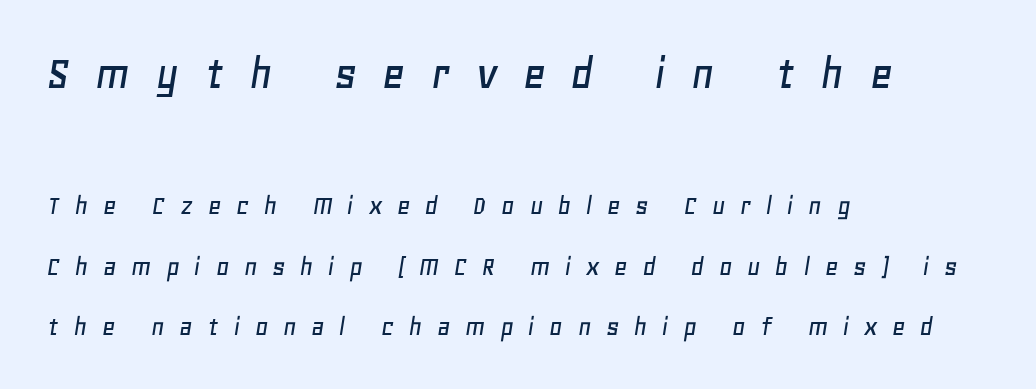
The image shows 50 px text type, italic (leaning right); set left-aligned, loose line spacing (2.07x), unusually wide letter spacing (+0.5 em), not underlined; the first (top) block is 1.72x larger; low stroke contrast and a large x-height.
